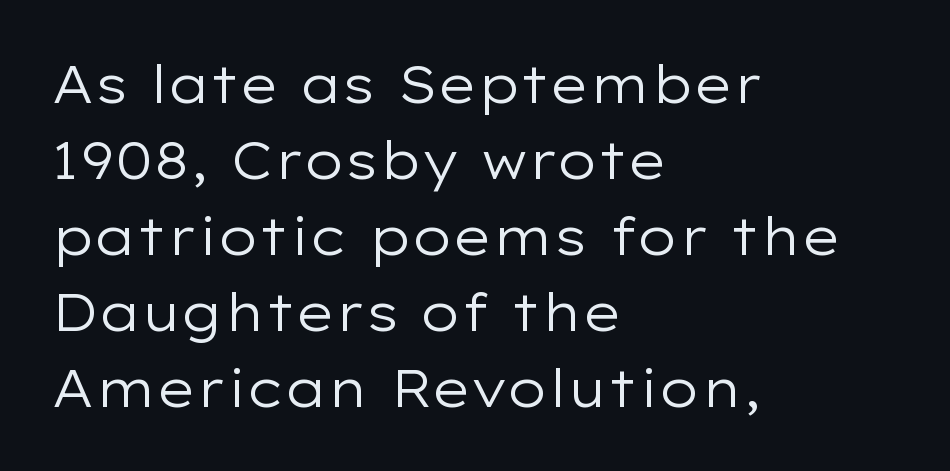
This rendering features lettering with no underline. Here the designer chose a conventional face with non-uniform glyph widths. Students, note that the glyphs here touch the page at normal intervals. These lines were composed using upright roman letters.
